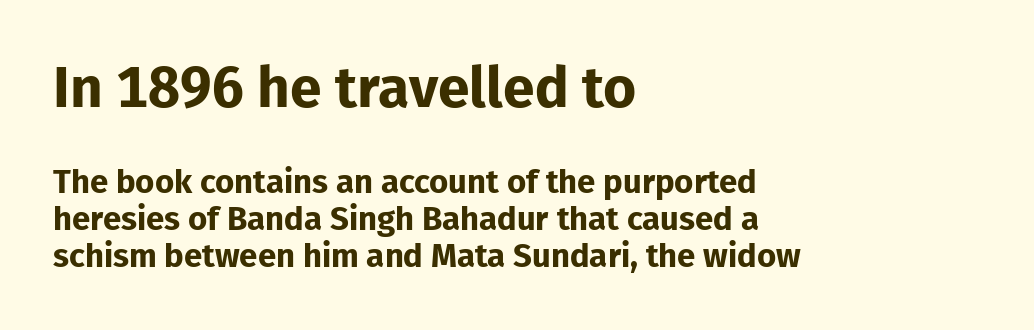
The first block has been scaled up relative to the second. Vertically, the passage feels compressed, each row crowding the next. Do the characters align in a grid? No, the font is proportional. The ragged edge is on the right, which tells us the setting is flush left. How are the letters spaced? Ordinarily, with no added tracking. Serifs: no, the terminals of the letterforms are clean.
